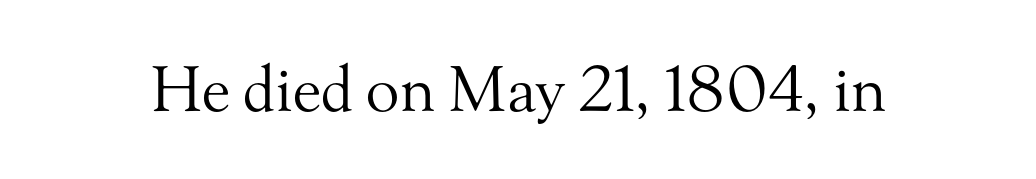
Q: Is the text bold? A: No.
Q: Is the text italic (slanted)? A: No, it is upright.
Q: Is the typeface a serif or a sans-serif typeface? A: Serif.
Q: Is the text underlined? A: No.
Q: Is the spacing between letters normal or unusually wide? A: Normal.
Q: Width (condensed, normal, or wide)? A: Normal.
Q: Stroke contrast? A: Medium.
Q: x-height? A: Small.
Q: Monospaced? A: No.
